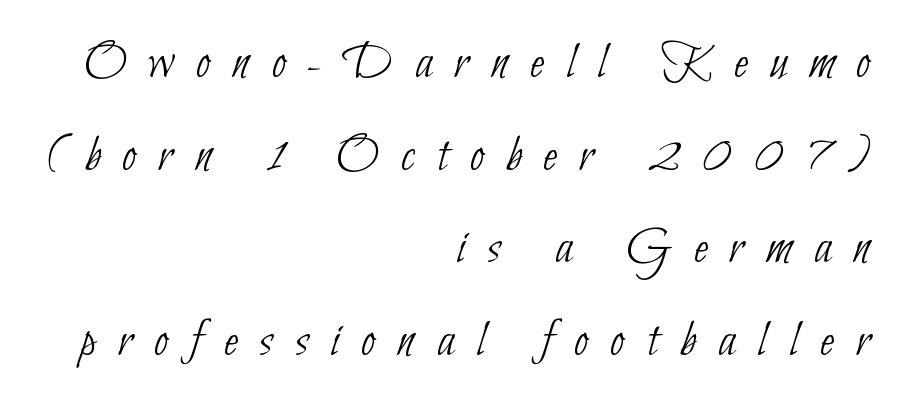
The image shows 52 px thin, condensed sans-serif type; set right-aligned, line spacing 1.78x, unusually wide letter spacing (+0.43 em), not underlined; low stroke contrast and a small x-height.
